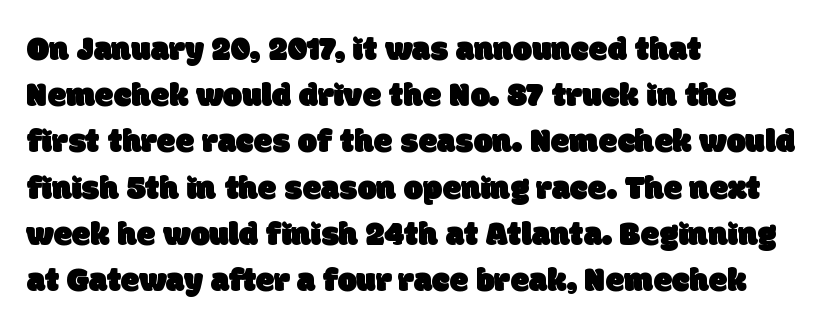
Q: Is the typeface a serif or a sans-serif typeface? A: Sans-serif.
Q: Is the text underlined? A: No.
Q: How is the paragraph aligned? A: Left-aligned.
Q: Is the spacing between letters normal or unusually wide? A: Normal.
Q: Is the spacing between lines tight, normal or loose? A: Normal.
Q: Width (condensed, normal, or wide)? A: Normal.
Q: Stroke contrast? A: Low.
Q: x-height? A: Large.
Q: Monospaced? A: No.
